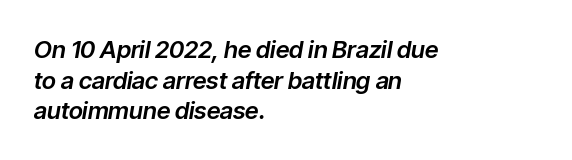
{"italic": "yes", "lean": "right", "slant_degrees": 9, "underline": "no", "align": "left", "line_spacing": "normal", "line_spacing_ratio": 1.28, "letter_spacing": "normal", "letter_spacing_em": 0.0, "glyph_px": 24}
